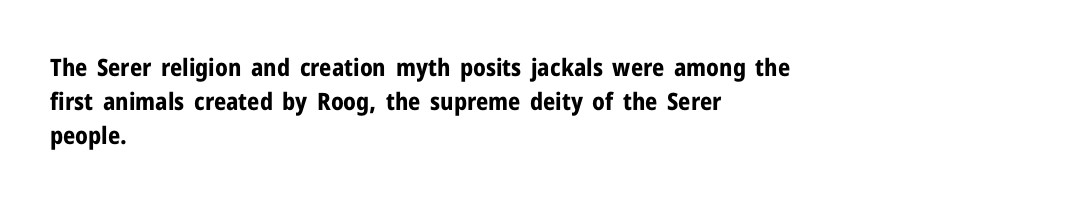
Q: Is the text bold? A: Yes.
Q: Is the text italic (slanted)? A: No, it is upright.
Q: Is the text underlined? A: No.
Q: How is the paragraph aligned? A: Left-aligned.
Q: Is the spacing between letters normal or unusually wide? A: Normal.
Q: Is the spacing between lines tight, normal or loose? A: Normal.
